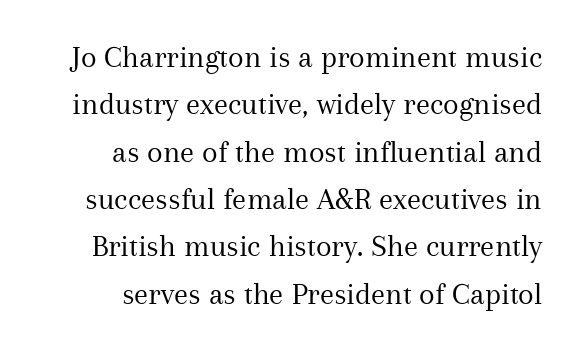
Q: Is the text bold? A: No.
Q: Is the text italic (slanted)? A: No, it is upright.
Q: Is the typeface a serif or a sans-serif typeface? A: Serif.
Q: Is the text underlined? A: No.
Q: Is the spacing between letters normal or unusually wide? A: Normal.
Q: Is the spacing between lines tight, normal or loose? A: Normal.
Q: Width (condensed, normal, or wide)? A: Normal.
Q: Stroke contrast? A: Medium.
Q: x-height? A: Medium.
Q: Monospaced? A: No.
